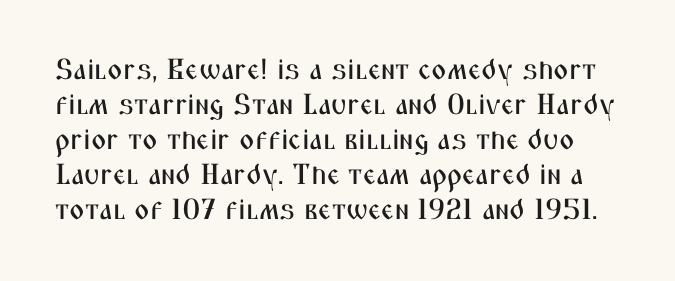
Q: Is the text italic (slanted)? A: No, it is upright.
Q: Is the typeface a serif or a sans-serif typeface? A: Sans-serif.
Q: Is the text underlined? A: No.
Q: Is the spacing between letters normal or unusually wide? A: Normal.
Q: Width (condensed, normal, or wide)? A: Condensed.
Q: Stroke contrast? A: Medium.
Q: x-height? A: Medium.
Q: Monospaced? A: No.
